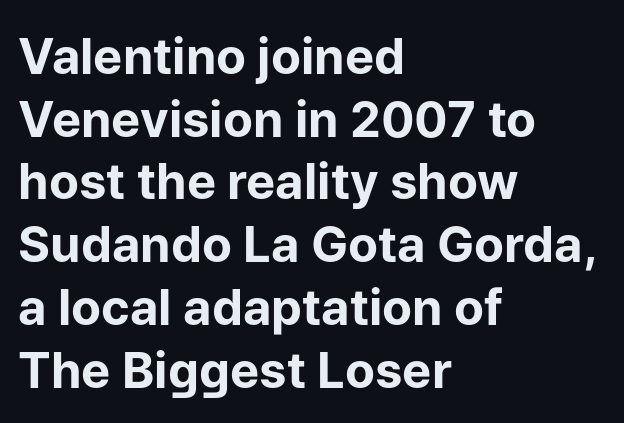
The image shows 49 px bold sans-serif type, upright; set left-aligned, normal line spacing (1.28x), normal letter spacing, not underlined; low stroke contrast and a medium x-height.
